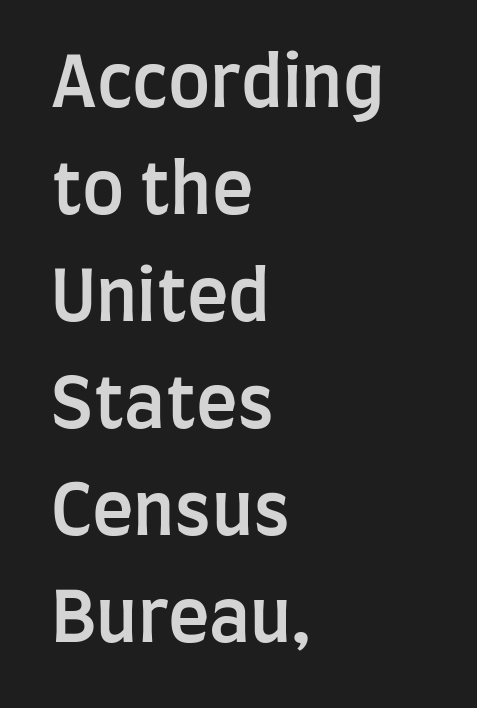
This sample uses a sans-serif face. The lines are quadded left. The type sits square on the baseline with zero lean. Regular leading. Looks like regular typesetting: each glyph gets only the width it needs.
